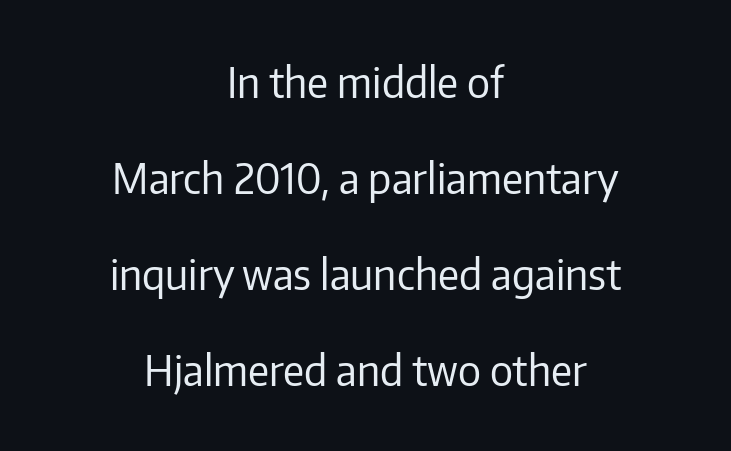
One glance says open: line gaps are wider than usual. Posture: straight, roman, zero tilt. The weight would be labelled regular, book, light, or lighter still. Compared with typical body copy, the letter spacing here is the same. Note the varied advance widths — an 'i' is clearly narrower than an 'm'.
